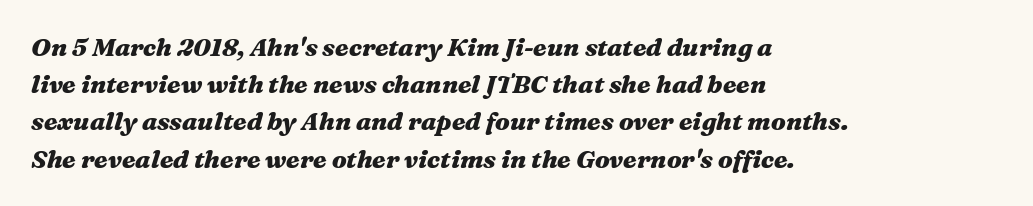
The image shows 25 px bold type, italic (leaning right); set left-aligned, normal line spacing (1.49x), normal letter spacing, not underlined.
